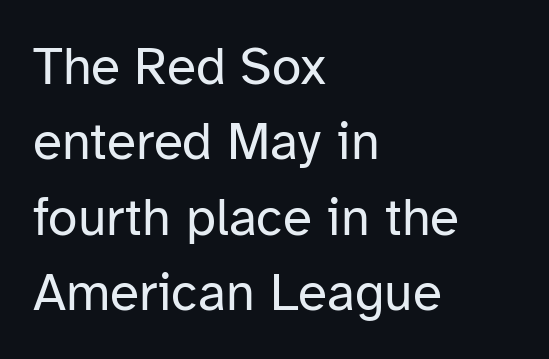
Is this a fixed-width face? No — the glyphs have proportional, varying widths. A typesetter would call this zero additional tracking. Nothing sits at the stroke ends, so this counts as sans-serif. The leading is moderate, giving the passage an even texture.
